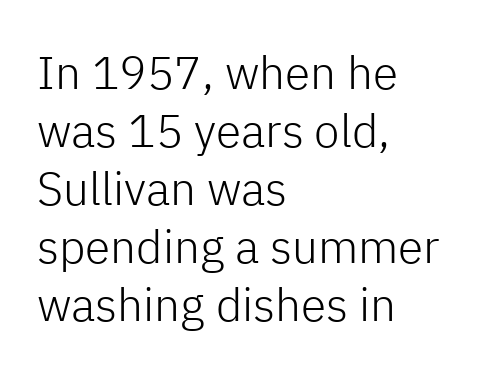
Q: Is the text bold? A: No.
Q: Is the text italic (slanted)? A: No, it is upright.
Q: Is the typeface a serif or a sans-serif typeface? A: Sans-serif.
Q: Is the text underlined? A: No.
Q: How is the paragraph aligned? A: Left-aligned.
Q: Is the spacing between letters normal or unusually wide? A: Normal.
Q: Is the spacing between lines tight, normal or loose? A: Normal.
Q: Width (condensed, normal, or wide)? A: Normal.
Q: Stroke contrast? A: Low.
Q: x-height? A: Medium.
Q: Monospaced? A: No.
